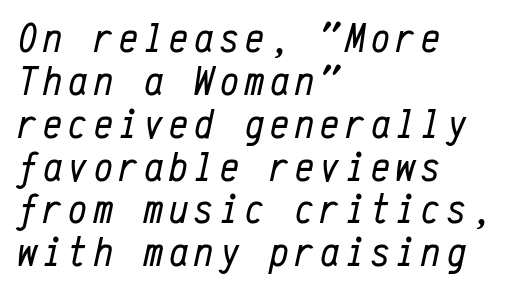
Q: Is the text bold? A: No.
Q: Is the text italic (slanted)? A: Yes, it leans right by about 12 degrees.
Q: Is the text underlined? A: No.
Q: How is the paragraph aligned? A: Left-aligned.
Q: Is the spacing between lines tight, normal or loose? A: Tight.
Q: Width (condensed, normal, or wide)? A: Condensed.
Q: Stroke contrast? A: Low.
Q: x-height? A: Medium.
Q: Monospaced? A: Yes.
